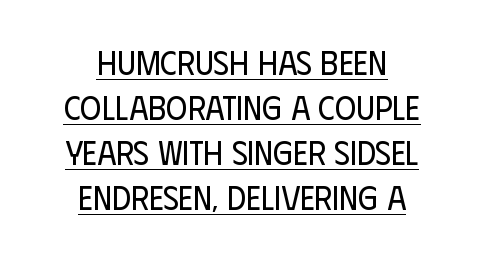
{"serif": "no", "italic": "no", "bold": "no", "weight": "regular", "width": "condensed", "stroke_contrast": "low", "x_height": "large", "monospaced": "no", "underline": "yes", "align": "center", "line_spacing": "normal", "line_spacing_ratio": 1.36, "letter_spacing": "normal", "letter_spacing_em": 0.0, "glyph_px": 33}
